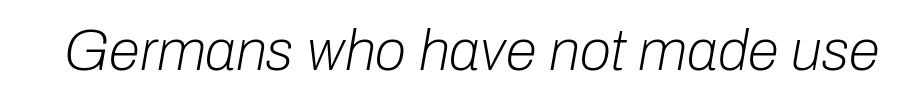
The image shows 57 px light type, italic (leaning right); set normal letter spacing, not underlined; low stroke contrast and a medium x-height.
